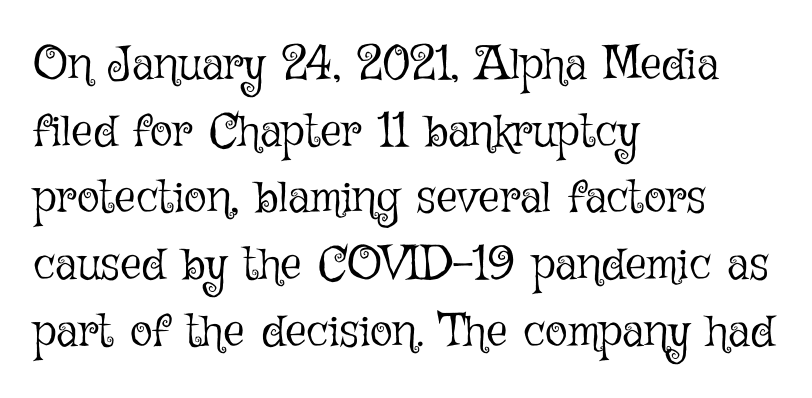
Q: Is the text bold? A: No.
Q: Is the text italic (slanted)? A: No, it is upright.
Q: Is the text underlined? A: No.
Q: How is the paragraph aligned? A: Left-aligned.
Q: Is the spacing between letters normal or unusually wide? A: Normal.
Q: Is the spacing between lines tight, normal or loose? A: Normal.
Q: Width (condensed, normal, or wide)? A: Normal.
Q: Stroke contrast? A: Low.
Q: x-height? A: Medium.
Q: Monospaced? A: No.
